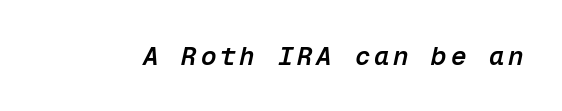
Q: Is the text bold? A: Semi-bold.
Q: Is the text italic (slanted)? A: Yes, it leans right by about 12 degrees.
Q: Is the text underlined? A: No.
